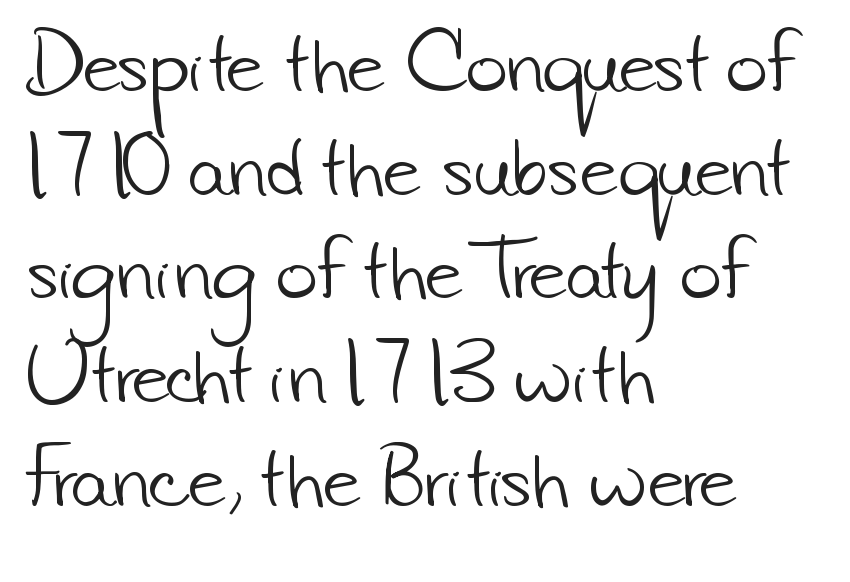
{"serif": "no", "bold": "no", "weight": "light", "width": "normal", "stroke_contrast": "low", "x_height": "small", "monospaced": "no", "underline": "no", "align": "left", "line_spacing": "normal", "line_spacing_ratio": 1.46, "letter_spacing": "normal", "letter_spacing_em": 0.0, "glyph_px": 71}
